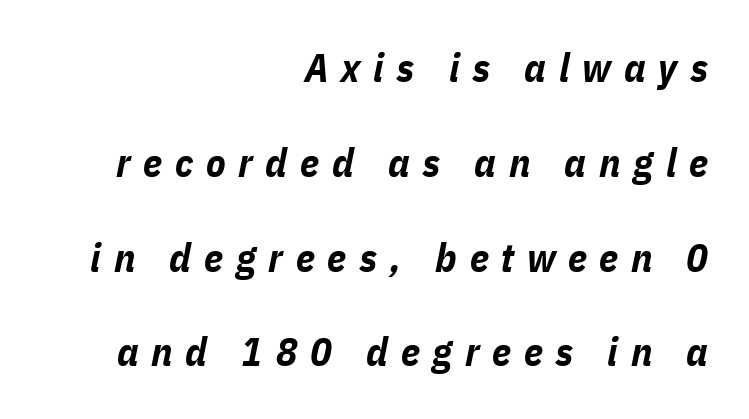
The line-height multiplier appears high, well above default. Tall strokes in this sample are angled rather than plumb. Here the designer chose a conventional face with non-uniform glyph widths. Horizontal alignment here is rightward, an uncommon choice for prose. Observe the wide spacing: letters keep a clear distance from each other.
